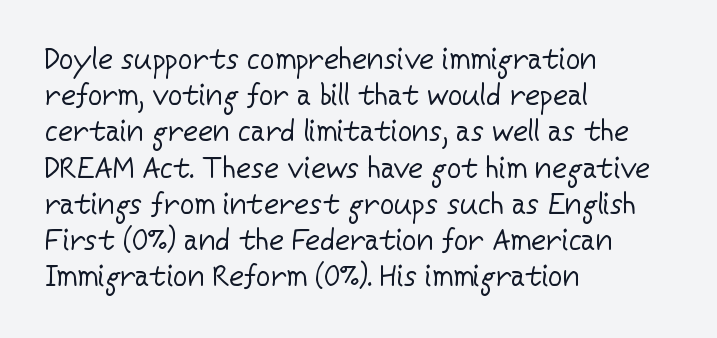
Q: Is the text bold? A: No.
Q: Is the text italic (slanted)? A: No, it is upright.
Q: Is the typeface a serif or a sans-serif typeface? A: Sans-serif.
Q: Is the text underlined? A: No.
Q: How is the paragraph aligned? A: Left-aligned.
Q: Is the spacing between letters normal or unusually wide? A: Normal.
Q: Is the spacing between lines tight, normal or loose? A: Normal.
Q: Width (condensed, normal, or wide)? A: Normal.
Q: Stroke contrast? A: Low.
Q: x-height? A: Medium.
Q: Monospaced? A: No.
